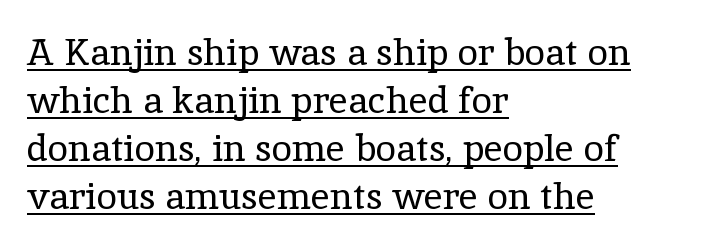
Q: Is the text bold? A: No.
Q: Is the text italic (slanted)? A: No, it is upright.
Q: Is the typeface a serif or a sans-serif typeface? A: Serif.
Q: Is the text underlined? A: Yes.
Q: How is the paragraph aligned? A: Left-aligned.
Q: Is the spacing between letters normal or unusually wide? A: Normal.
Q: Is the spacing between lines tight, normal or loose? A: Normal.
Q: Width (condensed, normal, or wide)? A: Normal.
Q: x-height? A: Medium.
Q: Monospaced? A: No.
